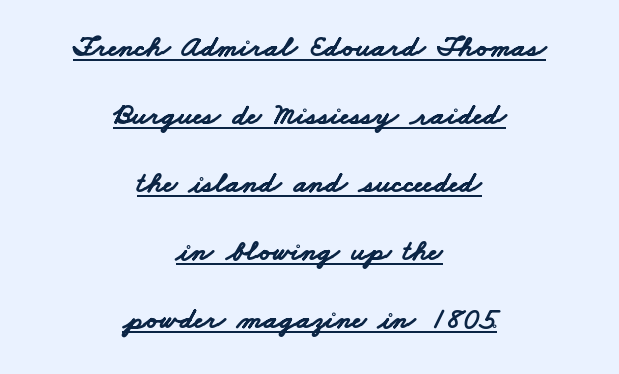
Q: Is the text bold? A: Yes.
Q: Is the typeface a serif or a sans-serif typeface? A: Sans-serif.
Q: Is the text underlined? A: Yes.
Q: How is the paragraph aligned? A: Centered.
Q: Is the spacing between letters normal or unusually wide? A: Normal.
Q: Is the spacing between lines tight, normal or loose? A: Loose.
Q: Width (condensed, normal, or wide)? A: Wide.
Q: Stroke contrast? A: Low.
Q: x-height? A: Small.
Q: Monospaced? A: No.
